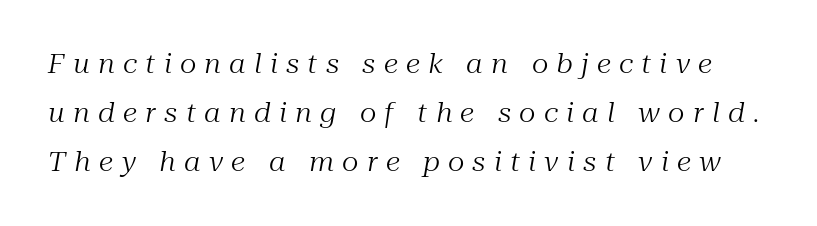
The string is rendered with underlining switched off. Inter-character spacing is expanded well beyond the font's built-in metrics. This sample uses an oblique cut, with every glyph tilted off the vertical. This is not heavy type; no bold has been used.
